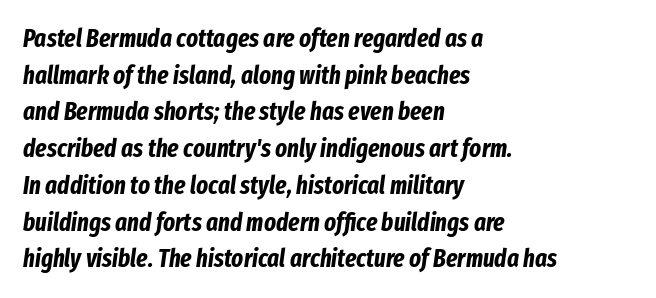
{"italic": "yes", "lean": "right", "slant_degrees": 8, "bold": "yes", "underline": "no", "align": "left", "line_spacing": "normal", "line_spacing_ratio": 1.47, "letter_spacing": "normal", "letter_spacing_em": 0.0, "glyph_px": 25}
